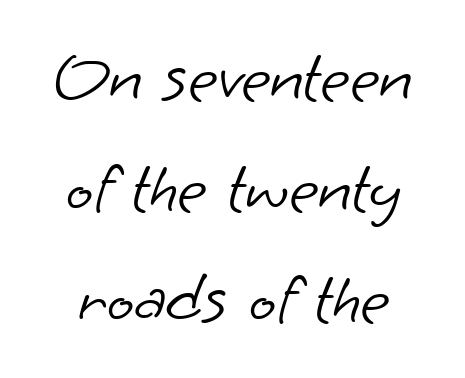
The image shows 71 px light sans-serif type; set centered, normal line spacing (1.56x), normal letter spacing, not underlined; low stroke contrast and a small x-height.
